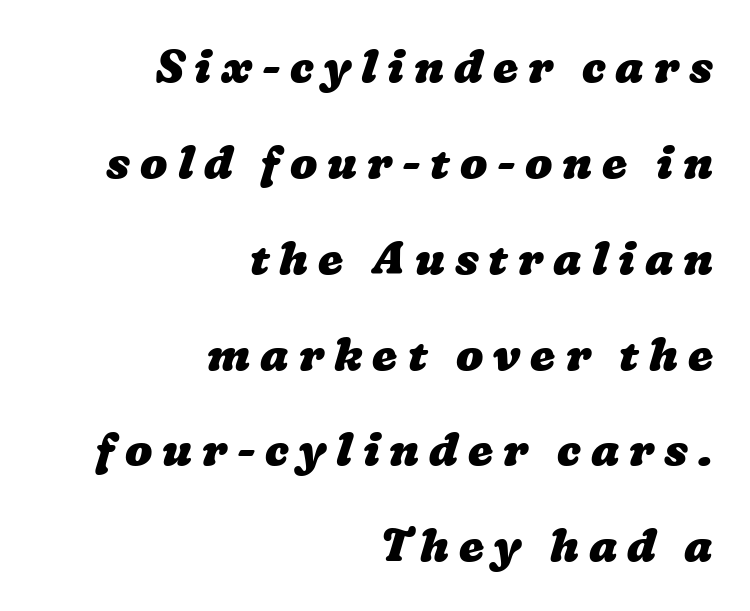
Nobody drew a line under any word here. These lines are rendered in a variable-pitch font. Its strokes are broad and dark, the hallmark of bold type. All the whitespace from short lines collects on the left. The type is letterspaced generously, with wide tracking.
